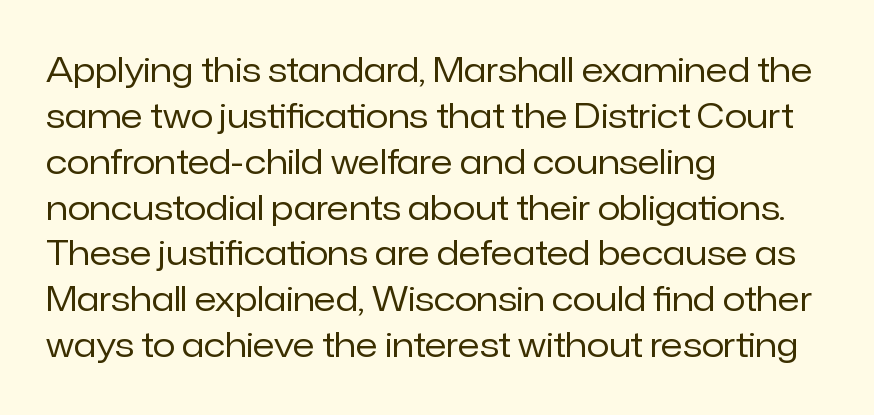
Q: Is the text bold? A: No.
Q: Is the text italic (slanted)? A: No, it is upright.
Q: Is the typeface a serif or a sans-serif typeface? A: Sans-serif.
Q: Is the text underlined? A: No.
Q: How is the paragraph aligned? A: Left-aligned.
Q: Is the spacing between letters normal or unusually wide? A: Normal.
Q: Is the spacing between lines tight, normal or loose? A: Normal.
Q: Width (condensed, normal, or wide)? A: Normal.
Q: Stroke contrast? A: Low.
Q: x-height? A: Medium.
Q: Monospaced? A: No.
